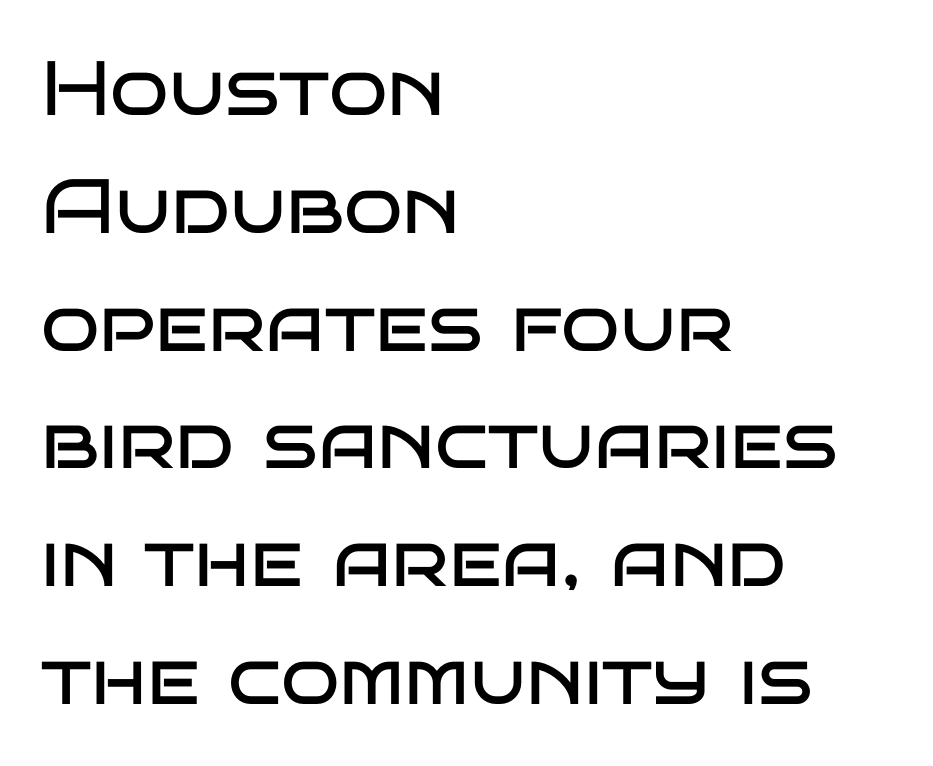
Q: Is the text bold? A: No.
Q: Is the text italic (slanted)? A: No, it is upright.
Q: Is the typeface a serif or a sans-serif typeface? A: Sans-serif.
Q: Is the text underlined? A: No.
Q: How is the paragraph aligned? A: Left-aligned.
Q: Is the spacing between letters normal or unusually wide? A: Normal.
Q: Is the spacing between lines tight, normal or loose? A: Normal.
Q: Width (condensed, normal, or wide)? A: Wide.
Q: Stroke contrast? A: Low.
Q: x-height? A: Large.
Q: Monospaced? A: No.
